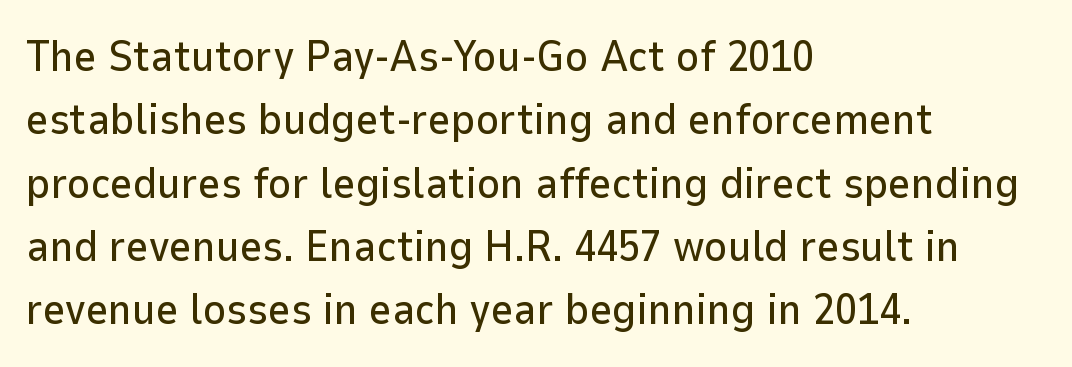
The image shows 44 px sans-serif type, upright; set left-aligned, normal line spacing (1.44x), normal letter spacing, not underlined; low stroke contrast and a medium x-height.
